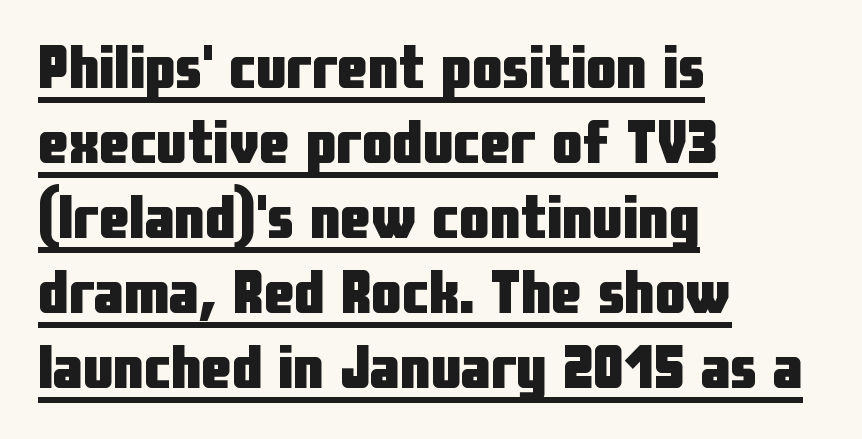
{"serif": "no", "italic": "no", "bold": "yes", "weight": "heavy", "width": "condensed", "stroke_contrast": "low", "x_height": "medium", "monospaced": "no", "underline": "yes", "align": "left", "line_spacing_ratio": 1.23, "letter_spacing": "normal", "letter_spacing_em": 0.0, "glyph_px": 61}
